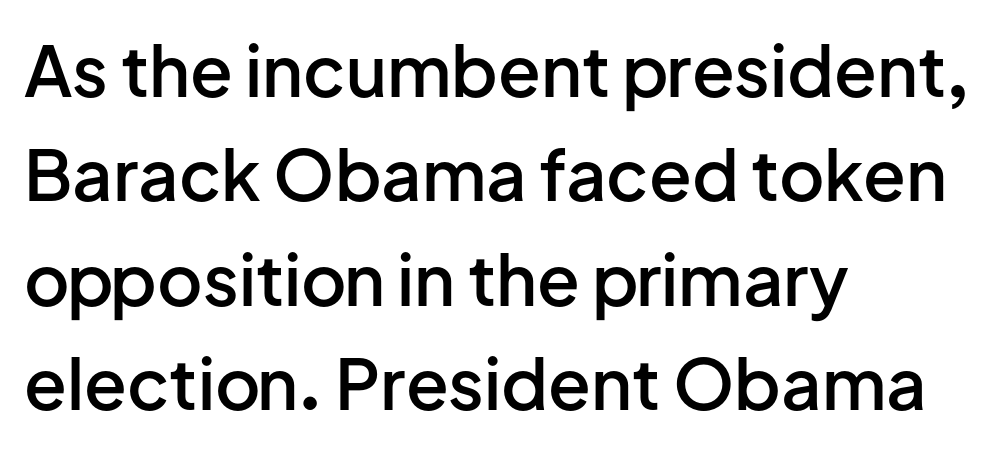
{"serif": "no", "italic": "no", "bold": "semi", "weight": "semibold", "width": "normal", "stroke_contrast": "low", "x_height": "medium", "monospaced": "no", "underline": "no", "align": "left", "line_spacing": "normal", "line_spacing_ratio": 1.49, "letter_spacing": "normal", "letter_spacing_em": 0.0, "glyph_px": 70}
